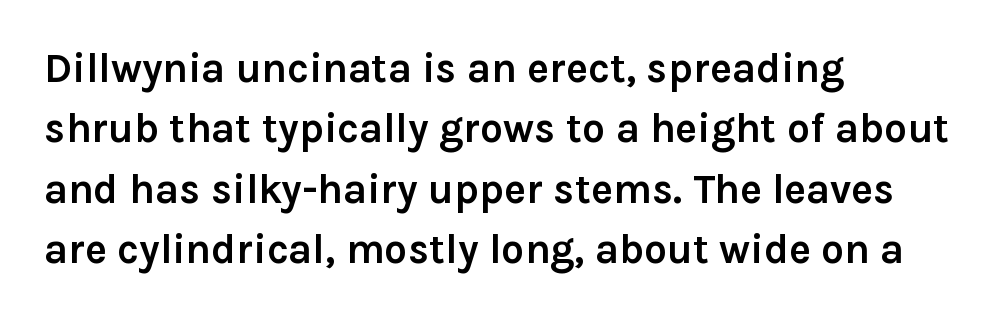
Q: Is the text bold? A: Yes.
Q: Is the text italic (slanted)? A: No, it is upright.
Q: Is the typeface a serif or a sans-serif typeface? A: Sans-serif.
Q: Is the text underlined? A: No.
Q: How is the paragraph aligned? A: Left-aligned.
Q: Is the spacing between letters normal or unusually wide? A: Normal.
Q: Is the spacing between lines tight, normal or loose? A: Normal.
Q: Width (condensed, normal, or wide)? A: Normal.
Q: Stroke contrast? A: Low.
Q: x-height? A: Medium.
Q: Monospaced? A: No.
